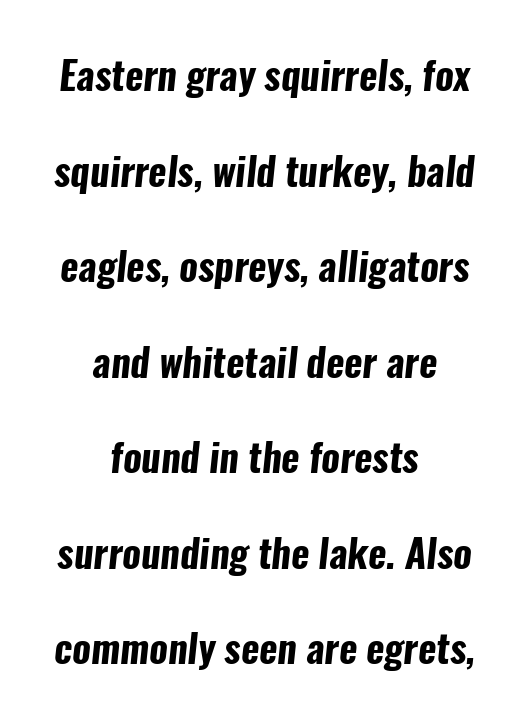
Q: Is the text bold? A: Yes.
Q: Is the typeface a serif or a sans-serif typeface? A: Sans-serif.
Q: Is the text underlined? A: No.
Q: How is the paragraph aligned? A: Centered.
Q: Is the spacing between letters normal or unusually wide? A: Normal.
Q: Is the spacing between lines tight, normal or loose? A: Loose.
Q: Width (condensed, normal, or wide)? A: Condensed.
Q: Stroke contrast? A: Low.
Q: x-height? A: Medium.
Q: Monospaced? A: No.
